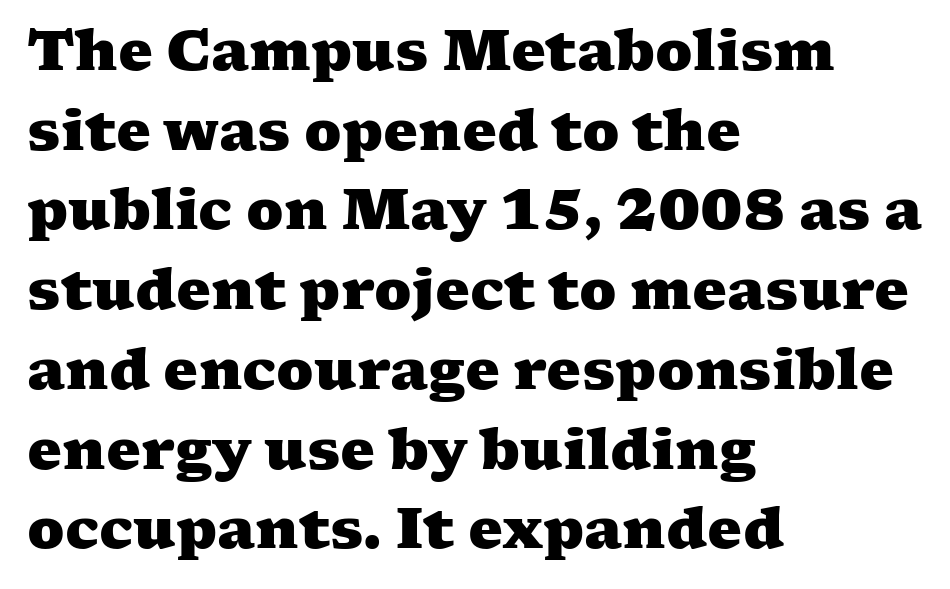
Q: Is the text bold? A: Yes.
Q: Is the typeface a serif or a sans-serif typeface? A: Serif.
Q: Is the text underlined? A: No.
Q: How is the paragraph aligned? A: Left-aligned.
Q: Is the spacing between letters normal or unusually wide? A: Normal.
Q: Is the spacing between lines tight, normal or loose? A: Normal.
Q: Width (condensed, normal, or wide)? A: Wide.
Q: Stroke contrast? A: Medium.
Q: x-height? A: Medium.
Q: Monospaced? A: No.
